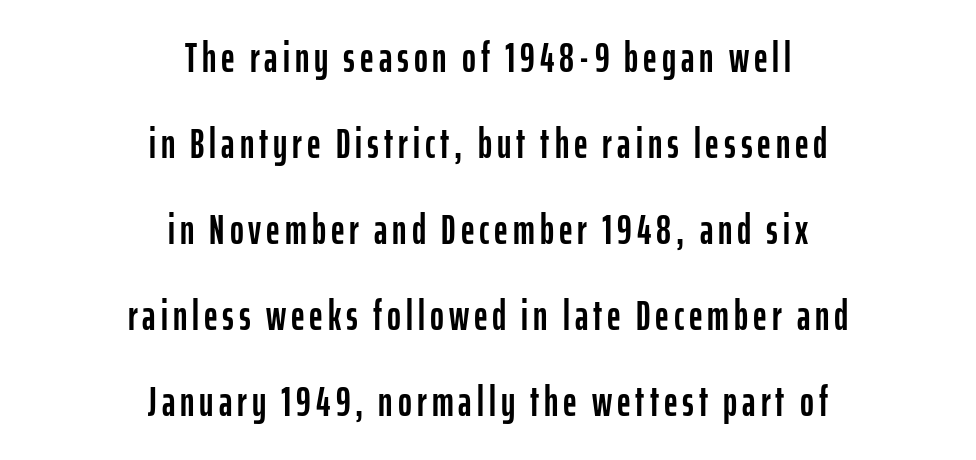
A typesetter would mark this as roman, not italic. The gap between lines stays unmarked. These lines are rendered in a variable-pitch font. The typeface chosen for these lines omits serifs.
